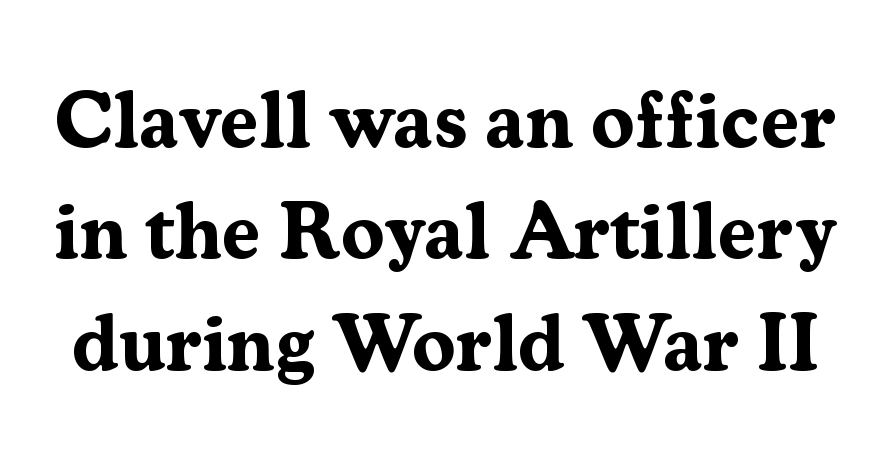
The image shows 79 px bold serif type, upright; set normal line spacing (1.41x), normal letter spacing, not underlined; medium stroke contrast and a medium x-height.
